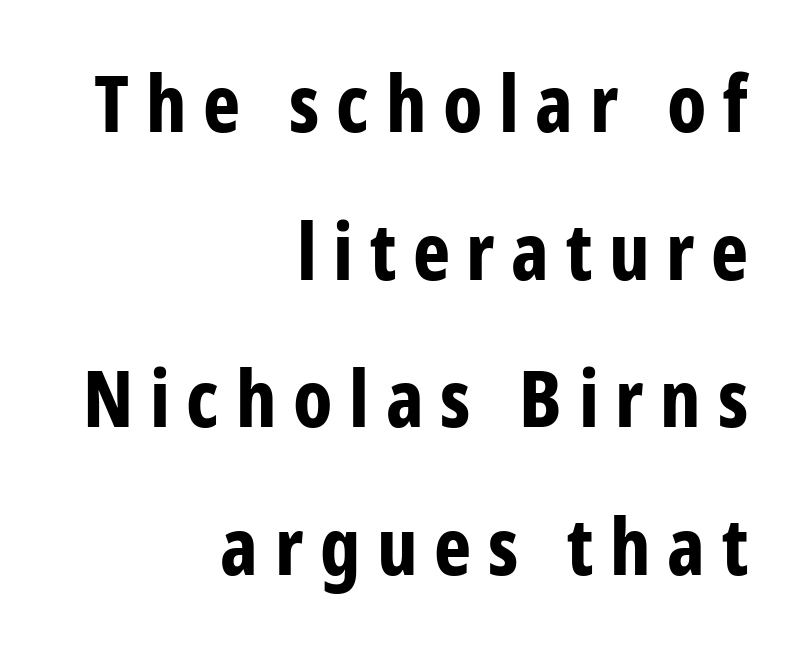
Q: Is the text bold? A: Yes.
Q: Is the text italic (slanted)? A: No, it is upright.
Q: Is the typeface a serif or a sans-serif typeface? A: Sans-serif.
Q: Is the text underlined? A: No.
Q: How is the paragraph aligned? A: Right-aligned.
Q: Is the spacing between letters normal or unusually wide? A: Unusually wide.
Q: Width (condensed, normal, or wide)? A: Condensed.
Q: Stroke contrast? A: Low.
Q: x-height? A: Medium.
Q: Monospaced? A: No.
